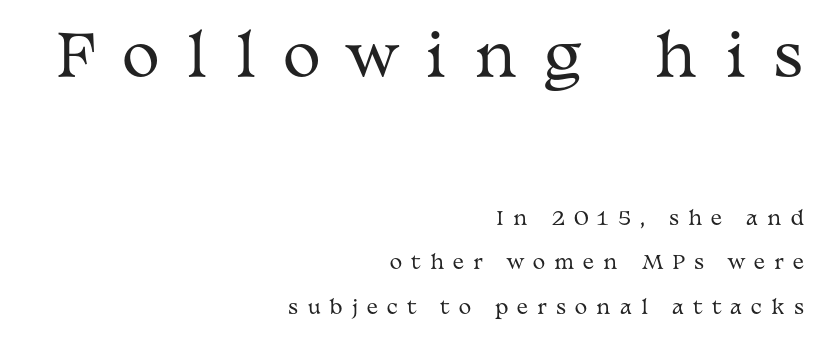
The image shows 57 px regular-weight, wide serif type, upright; set right-aligned, loose line spacing (2.34x), unusually wide letter spacing (+0.48 em), not underlined; the first (top) block is 3.0x larger; medium stroke contrast and a medium x-height.
